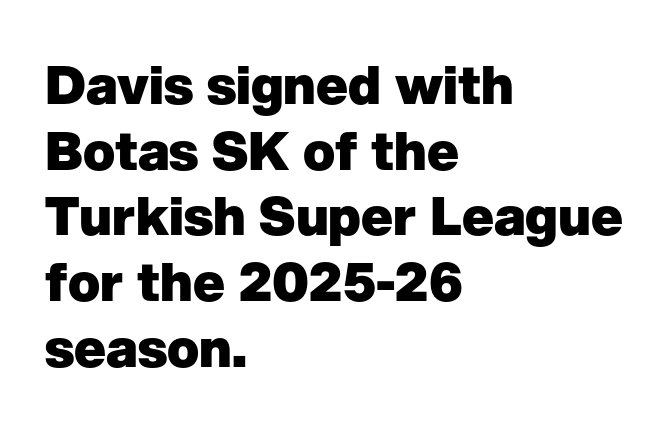
These lines are set flush left with a ragged right edge. Beneath every word, the page is bare. Unlike a traditional serif, this face leaves its strokes unadorned. Look at the stroke-to-counter ratio: heavy, a bold. Each letter keeps its own natural width here, so spacing adapts to shape. Inter-character spacing is left at the font's built-in metrics.
